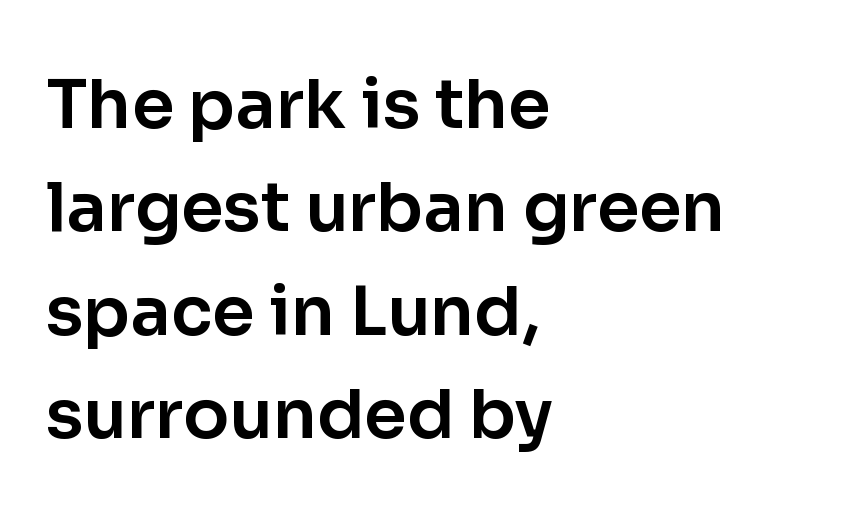
Q: Is the text italic (slanted)? A: No, it is upright.
Q: Is the typeface a serif or a sans-serif typeface? A: Sans-serif.
Q: Is the text underlined? A: No.
Q: How is the paragraph aligned? A: Left-aligned.
Q: Is the spacing between letters normal or unusually wide? A: Normal.
Q: Is the spacing between lines tight, normal or loose? A: Normal.
Q: Width (condensed, normal, or wide)? A: Normal.
Q: Stroke contrast? A: Low.
Q: x-height? A: Medium.
Q: Monospaced? A: No.
